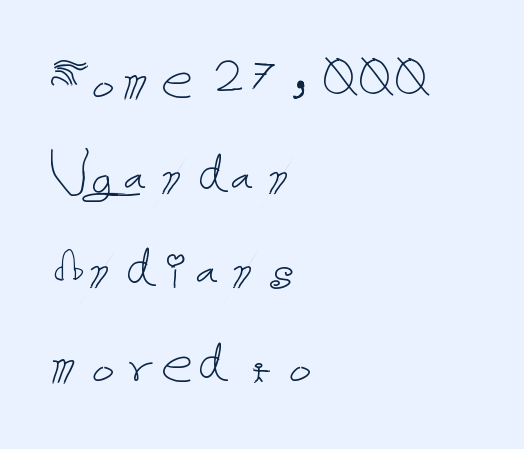
Heaviness? Minimal to ordinary, like unemphasized prose. If you measured baseline to baseline, you'd find a middling distance. In terms of posture, this sample is upright. Check under the words: just untouched page.
